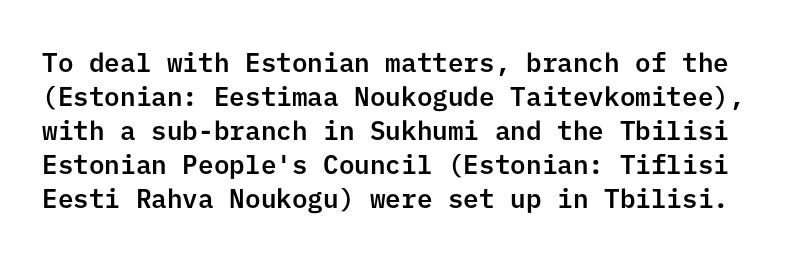
Posture: vertical. Glyph-to-glyph distance matches everyday printed text. Horizontal bands of white between lines are of average thickness. The passage shown is not underscored anywhere.
